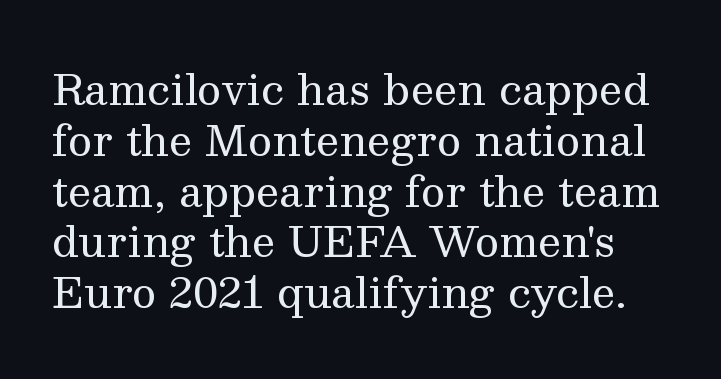
Q: Is the text bold? A: No.
Q: Is the text italic (slanted)? A: No, it is upright.
Q: Is the typeface a serif or a sans-serif typeface? A: Serif.
Q: Is the text underlined? A: No.
Q: Is the spacing between letters normal or unusually wide? A: Normal.
Q: Width (condensed, normal, or wide)? A: Normal.
Q: Stroke contrast? A: Medium.
Q: x-height? A: Medium.
Q: Monospaced? A: No.
